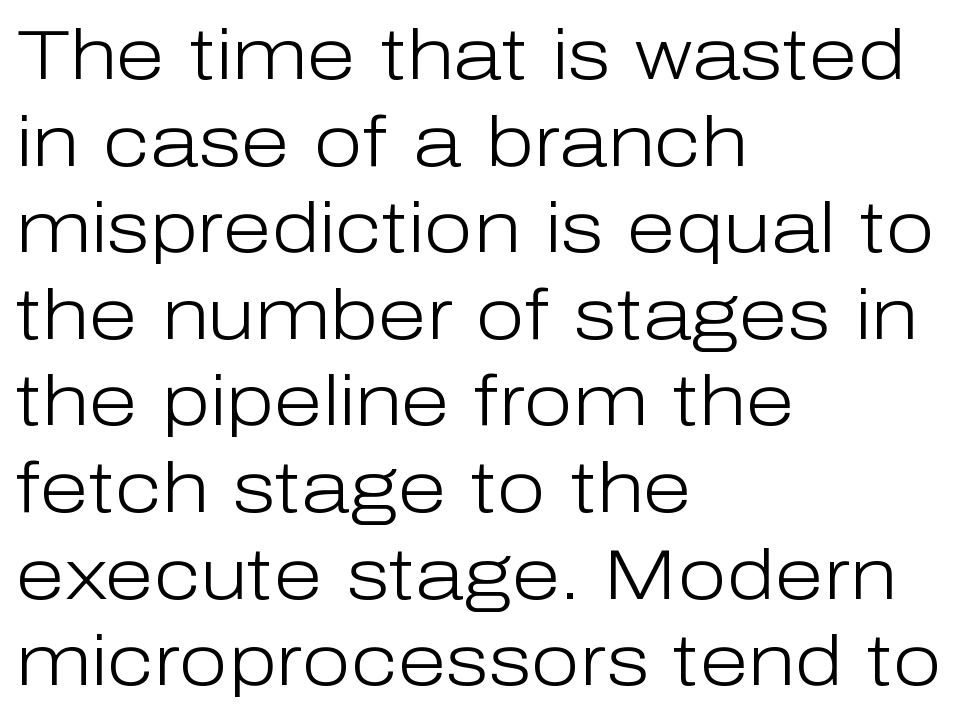
Note: no serifs on the glyphs. Does the copy run flush right? No — it runs flush left. Varying glyph widths throughout — classic text-font behaviour. Beneath every word, the page is bare. No chunkiness to these letters — they're not bold.
